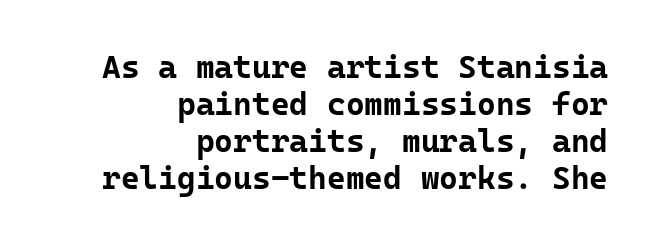
Q: Is the text bold? A: Yes.
Q: Is the text italic (slanted)? A: No, it is upright.
Q: Is the typeface a serif or a sans-serif typeface? A: Sans-serif.
Q: Is the text underlined? A: No.
Q: How is the paragraph aligned? A: Right-aligned.
Q: Is the spacing between letters normal or unusually wide? A: Normal.
Q: Width (condensed, normal, or wide)? A: Normal.
Q: Stroke contrast? A: Low.
Q: x-height? A: Medium.
Q: Monospaced? A: Yes.
